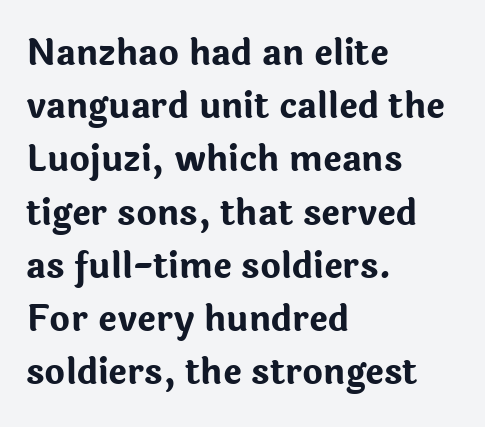
No word sits above an underline. Tall strokes in this sample are plumb rather than angled. Does the copy run flush right? No — it runs flush left. Line spacing here is normal. Students, this is bold: see how much ink each stroke carries.
